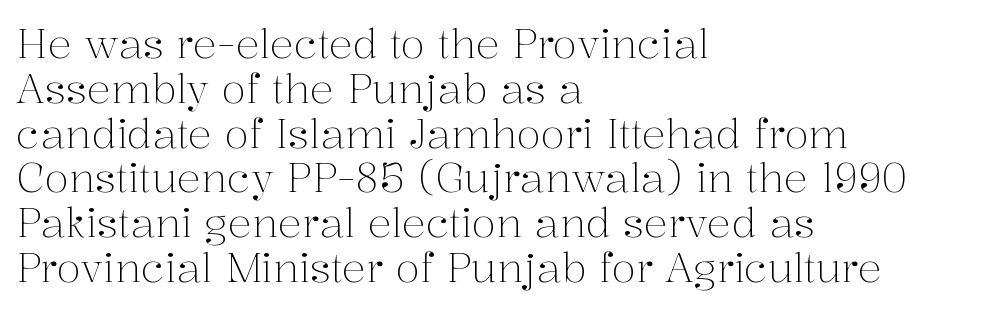
{"serif": "yes", "italic": "no", "bold": "no", "weight": "light", "width": "normal", "stroke_contrast": "medium", "x_height": "medium", "monospaced": "no", "underline": "no", "align": "left", "line_spacing": "tight", "line_spacing_ratio": 1.12, "letter_spacing": "normal", "letter_spacing_em": 0.0, "glyph_px": 40}
